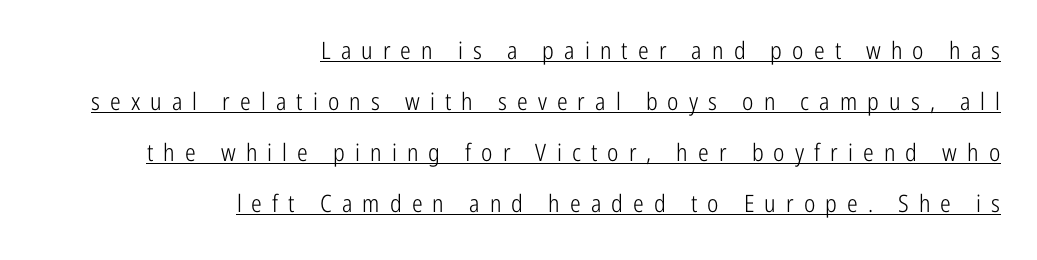
Line spacing here is loose. The type sits square on the baseline with zero lean. Look at the tracking — it's clearly loosened, letters drifting apart. Underline: present. A flush-right, rag-left setting is used for this passage. Summary of weight: not heavy and not bold.
